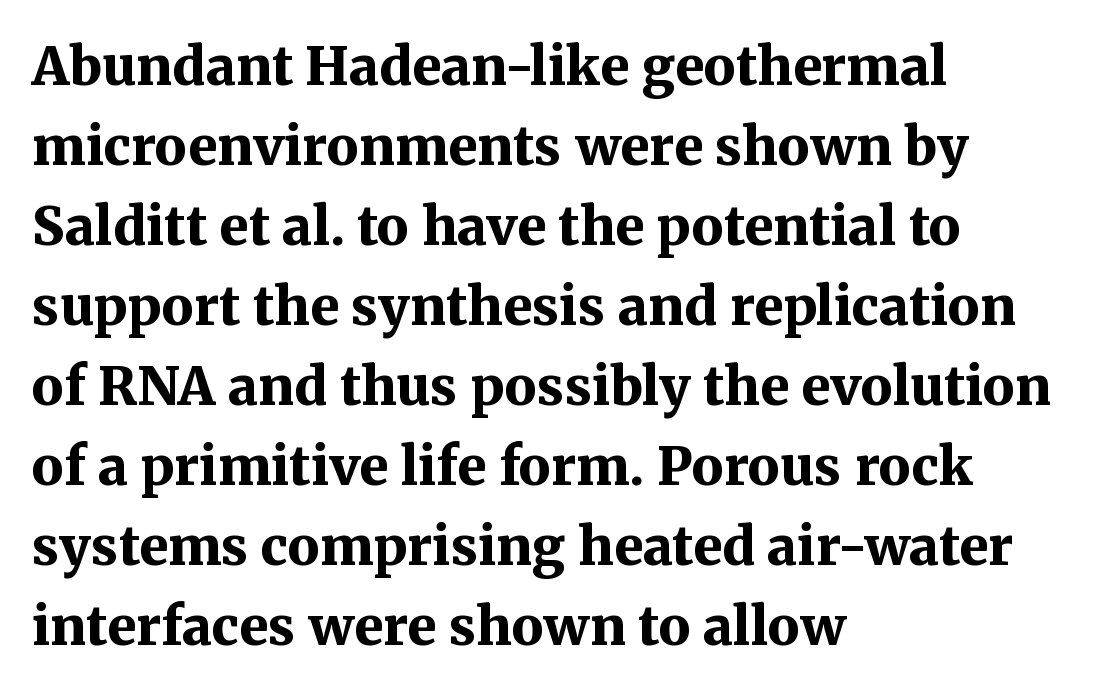
The image shows 53 px bold serif type, upright; set left-aligned, normal line spacing (1.51x), normal letter spacing, not underlined; medium stroke contrast and a medium x-height.
